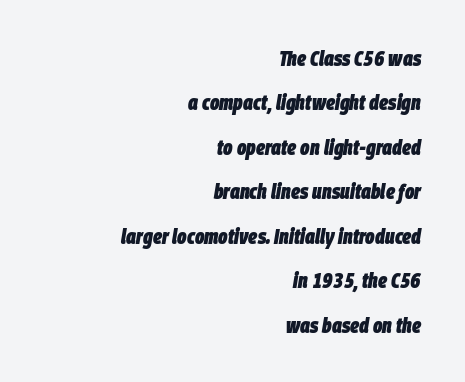
You can tell it's italic because the verticals aren't actually vertical. Where is the straight margin? On the right. The passage shown is emphatically bold. What stands out about the letter spacing? Nothing — it is the standard amount. Each new line begins a long way beneath the previous one. Anything drawn beneath the words? Only blank space.
